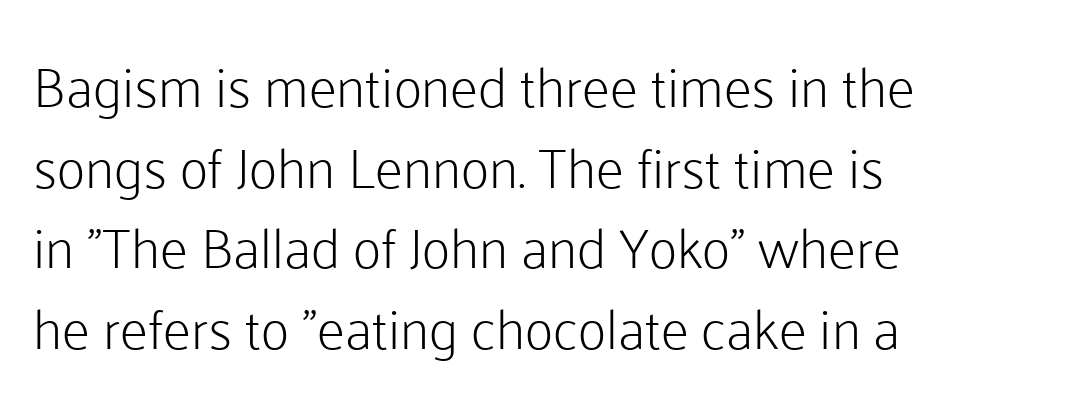
The image shows 56 px light sans-serif type, upright; set left-aligned, normal line spacing (1.44x), normal letter spacing, not underlined; low stroke contrast and a medium x-height.
